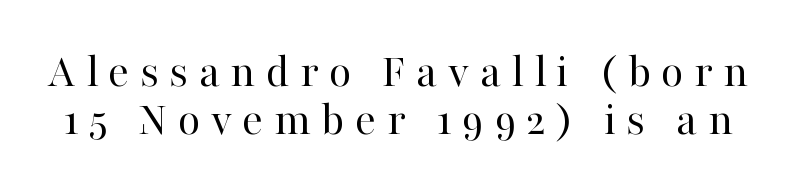
Q: Is the text bold? A: No.
Q: Is the text italic (slanted)? A: No, it is upright.
Q: Is the typeface a serif or a sans-serif typeface? A: Serif.
Q: Is the text underlined? A: No.
Q: Is the spacing between letters normal or unusually wide? A: Unusually wide.
Q: Is the spacing between lines tight, normal or loose? A: Tight.
Q: Width (condensed, normal, or wide)? A: Normal.
Q: Stroke contrast? A: High.
Q: x-height? A: Medium.
Q: Monospaced? A: No.
